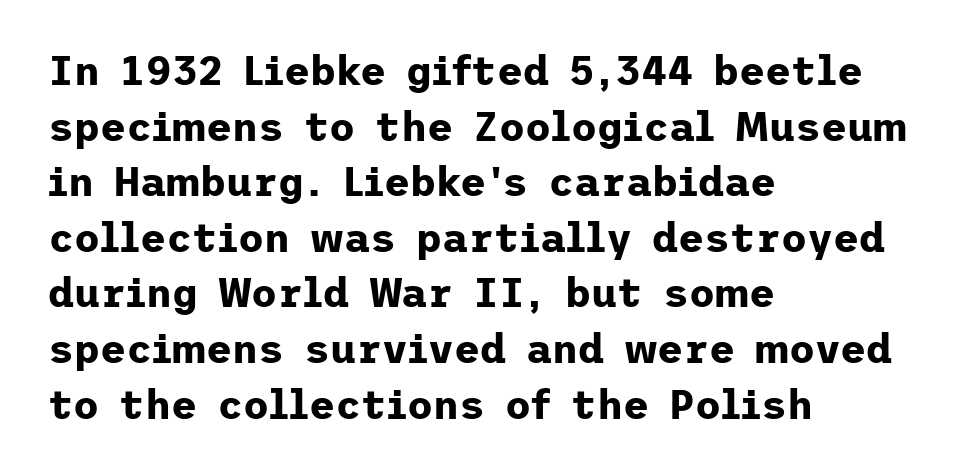
{"serif": "no", "italic": "no", "bold": "yes", "weight": "bold", "width": "normal", "stroke_contrast": "low", "x_height": "medium", "underline": "no", "align": "left", "line_spacing": "normal", "line_spacing_ratio": 1.39, "letter_spacing": "normal", "letter_spacing_em": 0.0, "glyph_px": 40}
